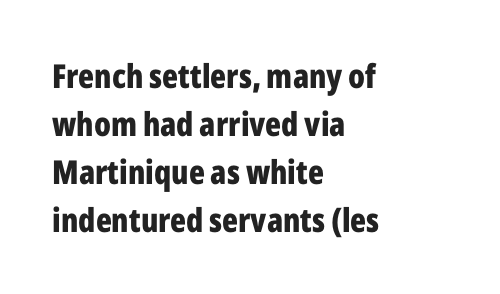
The image shows 33 px bold, condensed sans-serif type, upright; set left-aligned, normal line spacing (1.45x), normal letter spacing, not underlined; low stroke contrast and a medium x-height.
